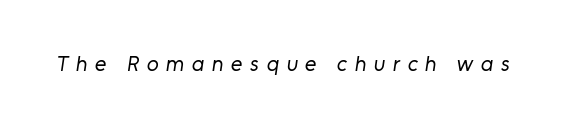
The image shows 22 px text type; set unusually wide letter spacing (+0.34 em), not underlined.
